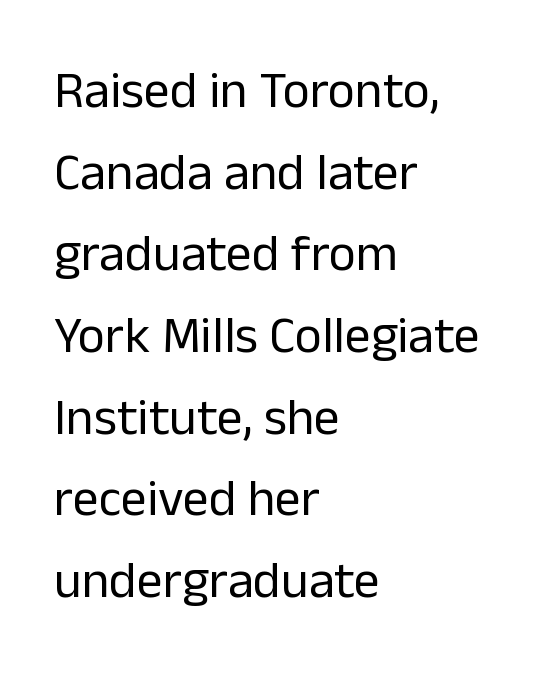
The image shows 52 px regular-weight sans-serif type, upright; set left-aligned, normal line spacing (1.57x), normal letter spacing, not underlined; low stroke contrast and a medium x-height.
